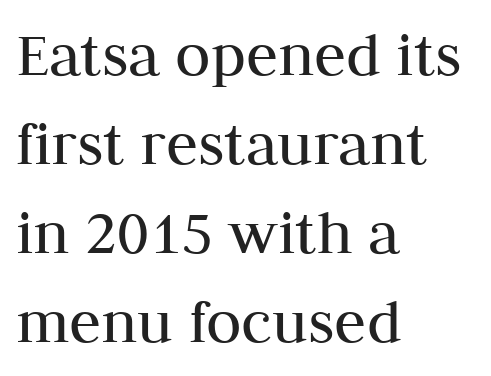
Q: Is the text bold? A: No.
Q: Is the text italic (slanted)? A: No, it is upright.
Q: Is the typeface a serif or a sans-serif typeface? A: Serif.
Q: Is the text underlined? A: No.
Q: How is the paragraph aligned? A: Left-aligned.
Q: Is the spacing between letters normal or unusually wide? A: Normal.
Q: Is the spacing between lines tight, normal or loose? A: Normal.
Q: Width (condensed, normal, or wide)? A: Normal.
Q: Stroke contrast? A: Medium.
Q: x-height? A: Medium.
Q: Monospaced? A: No.
